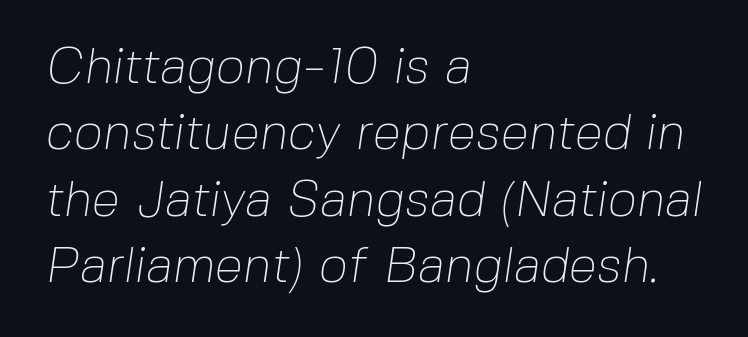
The rendering uses natural spacing where letterforms have individual widths. Descenders are the only things crossing below the line. The space between consecutive lines is moderate. Weight: in the light-to-regular range.
